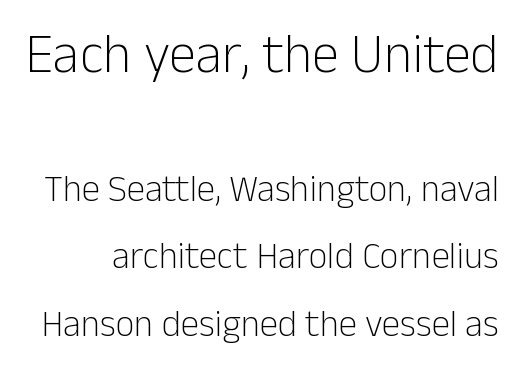
{"serif": "no", "italic": "no", "bold": "no", "weight": "light", "width": "normal", "stroke_contrast": "low", "x_height": "medium", "monospaced": "no", "underline": "no", "line_spacing_ratio": 1.83, "letter_spacing": "normal", "letter_spacing_em": 0.0, "larger_block": "first", "size_ratio": 1.49, "glyph_px": 55}
